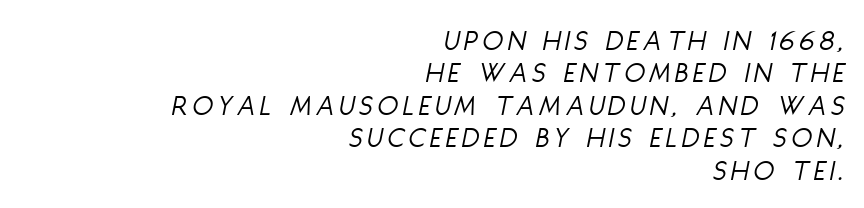
{"italic": "yes", "lean": "right", "slant_degrees": 11, "bold": "no", "weight": "light", "width": "condensed", "stroke_contrast": "low", "x_height": "large", "monospaced": "no", "underline": "no", "align": "right", "line_spacing": "tight", "line_spacing_ratio": 1.08, "glyph_px": 30}
